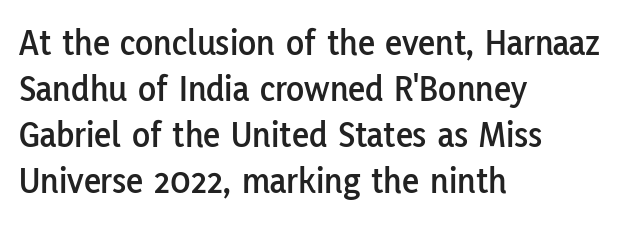
The letters carry no serifs — their stems end cleanly without finishing strokes. Vertical strokes here are truly vertical. Bare-footed words on every line. Nothing unusual about the tracking: characters are spaced as the font intends. If you drew a ruler down the left edge, every line would touch it. These lines are rendered in a variable-pitch font.
